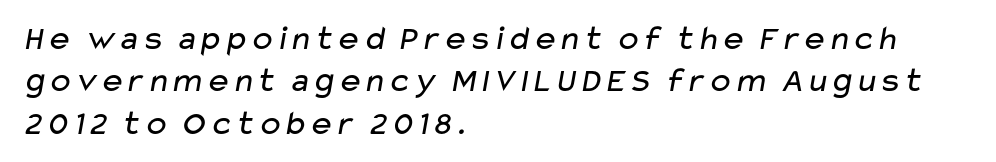
Q: Is the text bold? A: No.
Q: Is the typeface a serif or a sans-serif typeface? A: Sans-serif.
Q: Is the text underlined? A: No.
Q: How is the paragraph aligned? A: Left-aligned.
Q: Is the spacing between letters normal or unusually wide? A: Normal.
Q: Width (condensed, normal, or wide)? A: Wide.
Q: Stroke contrast? A: Low.
Q: x-height? A: Medium.
Q: Monospaced? A: No.
